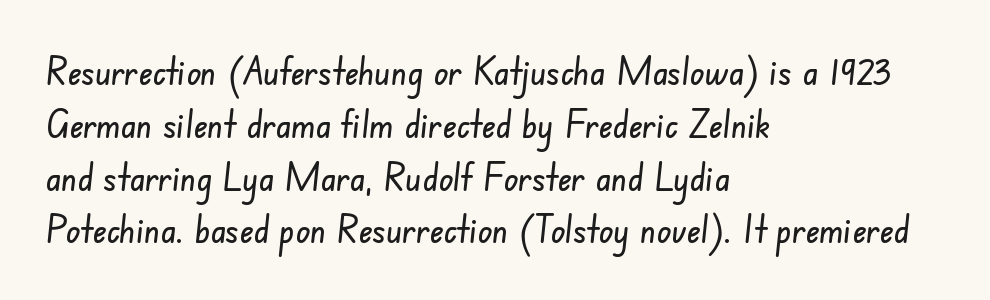
{"serif": "no", "width": "condensed", "stroke_contrast": "low", "x_height": "small", "monospaced": "no", "underline": "no", "align": "left", "line_spacing": "normal", "line_spacing_ratio": 1.39, "letter_spacing": "normal", "letter_spacing_em": 0.0, "glyph_px": 38}
